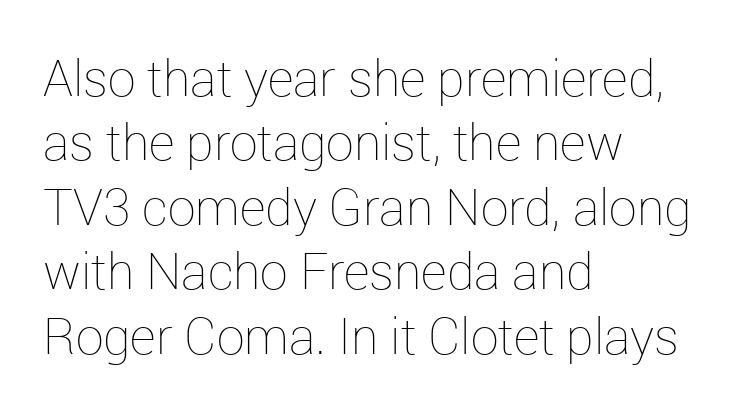
{"italic": "no", "bold": "no", "weight": "thin", "width": "normal", "stroke_contrast": "low", "x_height": "medium", "monospaced": "no", "underline": "no", "align": "left", "line_spacing": "normal", "line_spacing_ratio": 1.29, "letter_spacing": "normal", "letter_spacing_em": 0.0, "glyph_px": 50}
